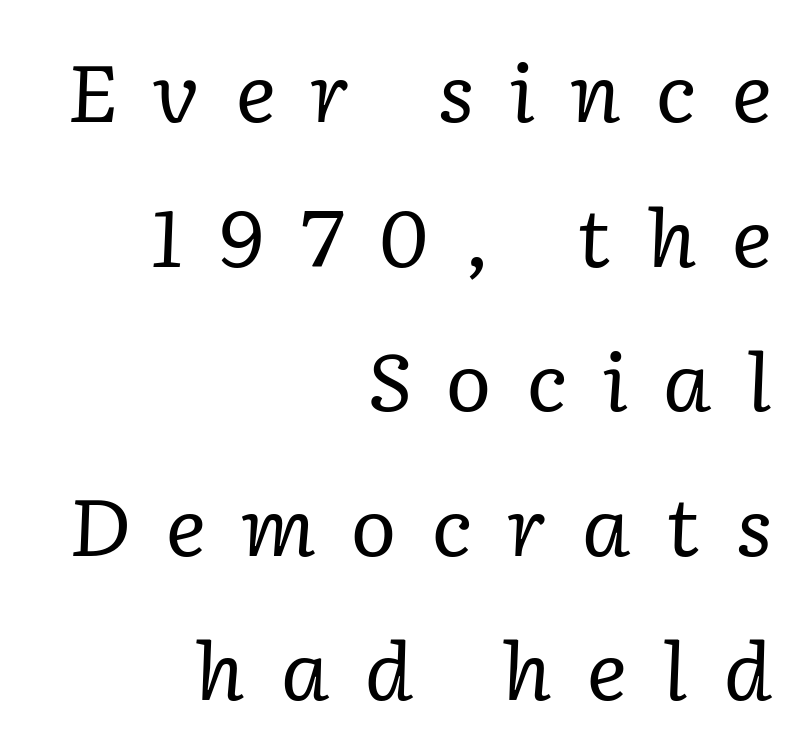
{"serif": "yes", "italic": "yes", "lean": "right", "slant_degrees": 2, "bold": "no", "weight": "regular", "width": "normal", "stroke_contrast": "low", "x_height": "medium", "monospaced": "no", "underline": "no", "align": "right", "line_spacing_ratio": 1.83, "letter_spacing": "wide", "letter_spacing_em": 0.43, "glyph_px": 79}
